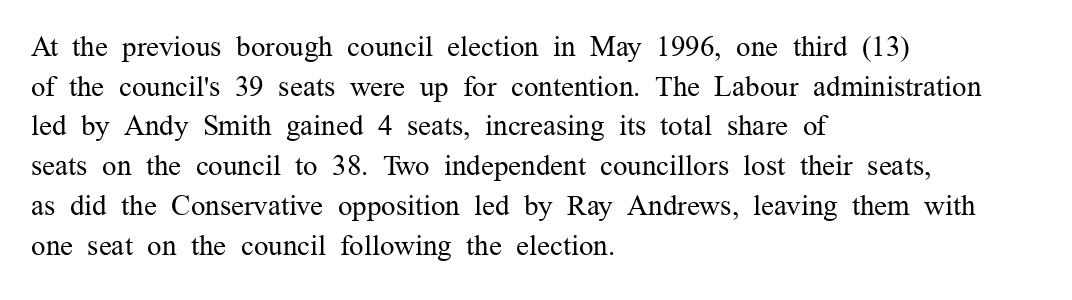
How are the letters spaced? Ordinarily, with no added tracking. Is the type heavy? It reads as light-to-regular instead. The rendering uses natural spacing where letterforms have individual widths. These lines are composed in type with serifs.
